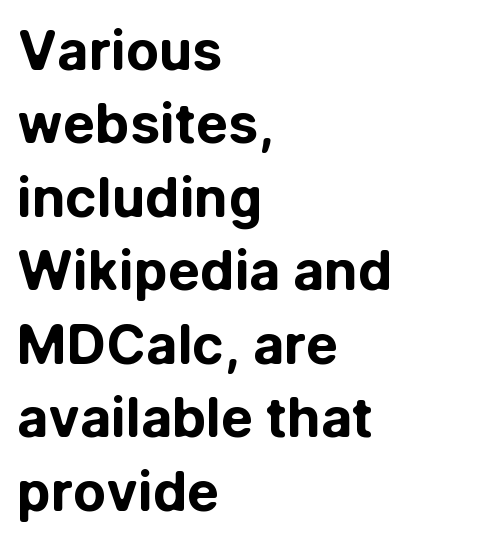
{"serif": "no", "italic": "no", "bold": "yes", "weight": "bold", "width": "normal", "stroke_contrast": "low", "x_height": "medium", "monospaced": "no", "underline": "no", "align": "left", "line_spacing": "normal", "line_spacing_ratio": 1.36, "letter_spacing": "normal", "letter_spacing_em": 0.0, "glyph_px": 54}
